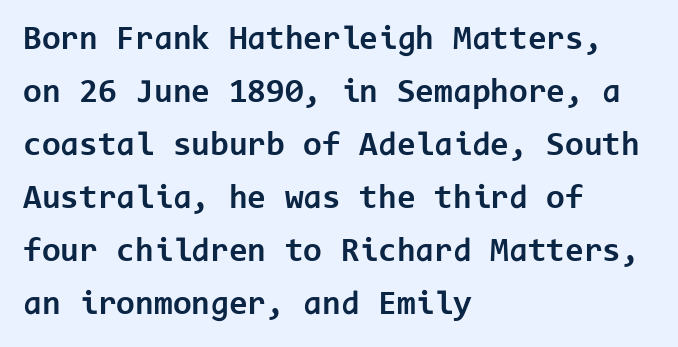
Q: Is the text bold? A: Yes.
Q: Is the text italic (slanted)? A: No, it is upright.
Q: Is the typeface a serif or a sans-serif typeface? A: Sans-serif.
Q: Is the text underlined? A: No.
Q: How is the paragraph aligned? A: Left-aligned.
Q: Is the spacing between letters normal or unusually wide? A: Normal.
Q: Is the spacing between lines tight, normal or loose? A: Normal.
Q: Width (condensed, normal, or wide)? A: Normal.
Q: Stroke contrast? A: Low.
Q: x-height? A: Medium.
Q: Monospaced? A: Yes.
